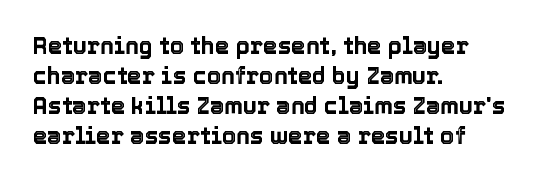
The rendering keeps characters at their native spacing. The string is rendered with underlining switched off. It's the straight-up-and-down kind of type. The paragraph has a hard left edge and a soft right edge. One glance says typical: line gaps are just what's usual.
